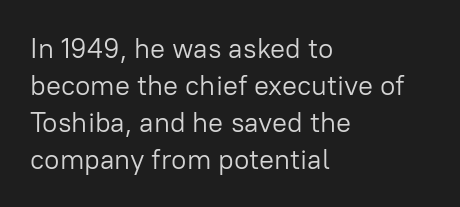
{"serif": "no", "italic": "no", "bold": "no", "weight": "light", "width": "normal", "stroke_contrast": "low", "x_height": "medium", "monospaced": "no", "underline": "no", "align": "left", "line_spacing": "normal", "line_spacing_ratio": 1.32, "letter_spacing": "normal", "letter_spacing_em": 0.0, "glyph_px": 28}
